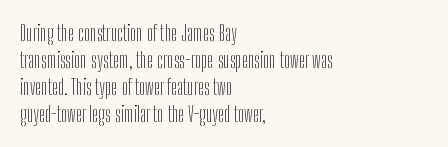
These lines keep a tight, regular rhythm from letter to letter. The rows are spaced the way most documents space them. Nothing heavy about these letters — not bold at all. A roman cut, with each character standing at attention. Check under the words: just untouched page. All the whitespace from short lines collects on the right.
